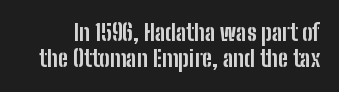
The passage shown is not underscored anywhere. The type is set solid horizontally, with unmodified tracking. Ascenders rise straight up at ninety degrees. Plenty of ink on the page — the face is bold.
